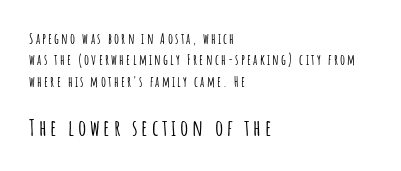
The passage shown is not underscored anywhere. Does the bottom block carry the larger type? Yes, it does. Unlike italic type, these characters show no tilt at all. The lines sit at an ordinary, default distance from one another. Does the copy run flush right? No — it runs flush left.
